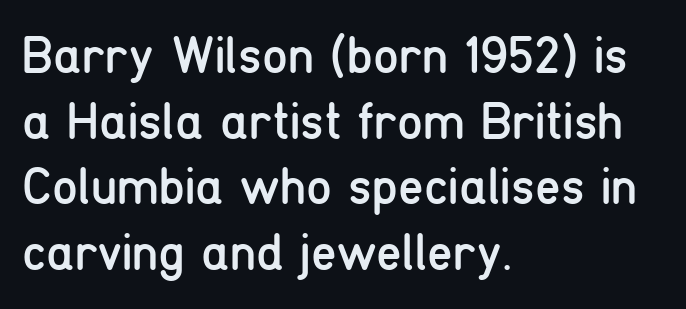
Q: Is the text bold? A: No.
Q: Is the text italic (slanted)? A: No, it is upright.
Q: Is the typeface a serif or a sans-serif typeface? A: Sans-serif.
Q: Is the text underlined? A: No.
Q: How is the paragraph aligned? A: Left-aligned.
Q: Is the spacing between letters normal or unusually wide? A: Normal.
Q: Is the spacing between lines tight, normal or loose? A: Normal.
Q: Width (condensed, normal, or wide)? A: Condensed.
Q: Stroke contrast? A: Low.
Q: x-height? A: Medium.
Q: Monospaced? A: No.
